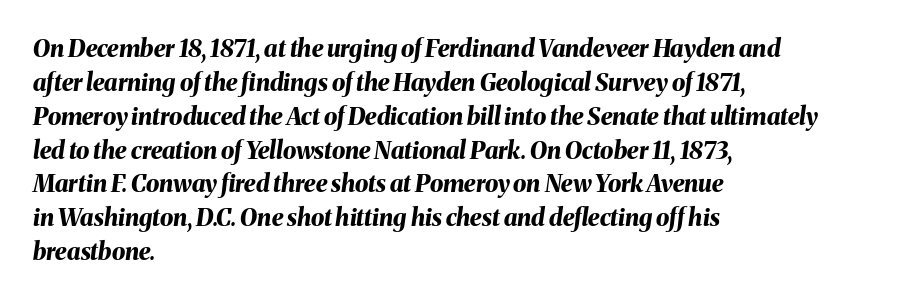
{"italic": "yes", "lean": "right", "slant_degrees": 8, "bold": "yes", "underline": "no", "align": "left", "line_spacing": "normal", "line_spacing_ratio": 1.41, "letter_spacing": "normal", "letter_spacing_em": 0.0, "glyph_px": 24}
